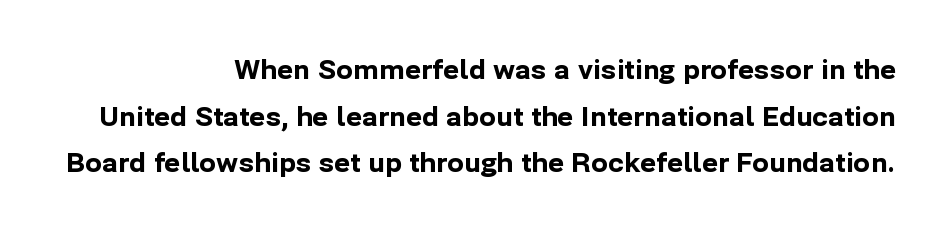
Look at the stroke-to-counter ratio: heavy, a bold. Visually the block forms a straight wall on the right and a jagged coastline on the left. Every character sits straight up, as roman type does. The line texture is even and compact thanks to regular tracking. Words float on clear page, feet unadorned.
